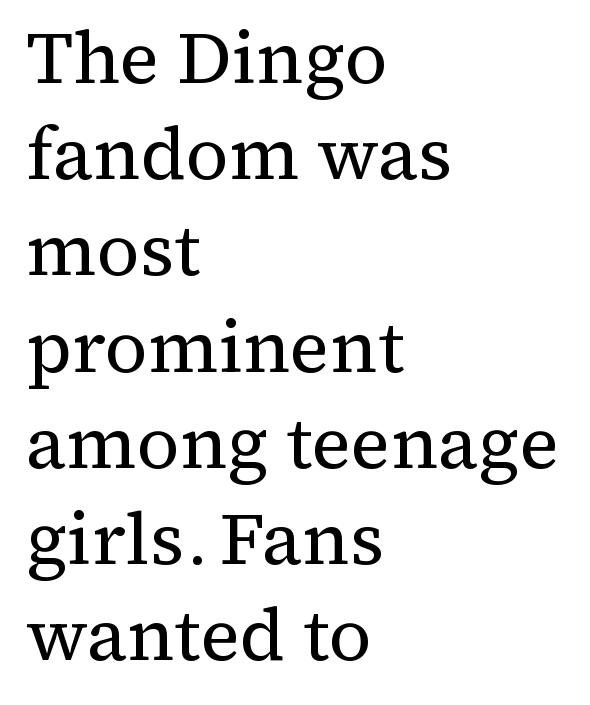
{"serif": "yes", "italic": "no", "bold": "no", "weight": "regular", "width": "normal", "stroke_contrast": "medium", "x_height": "medium", "monospaced": "no", "underline": "no", "align": "left", "line_spacing": "normal", "line_spacing_ratio": 1.3, "letter_spacing": "normal", "letter_spacing_em": 0.0, "glyph_px": 74}
